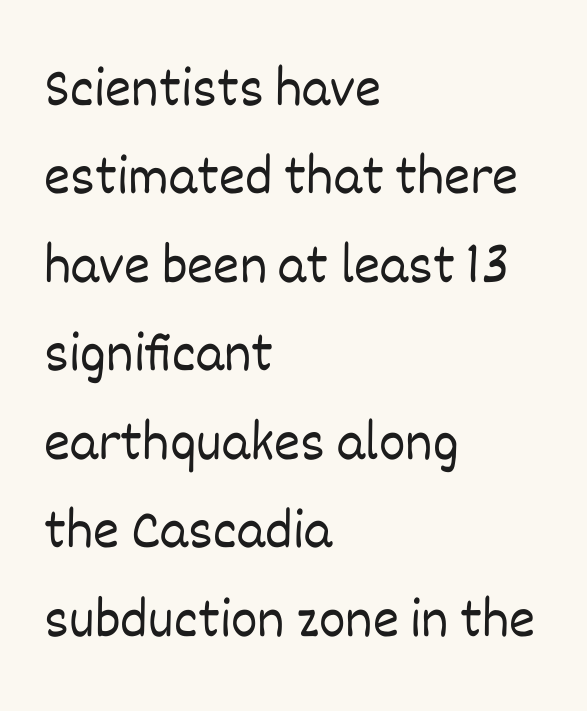
The passage is arranged the way most books set body copy — flush left. Characters remain perfectly vertical along every line. Leading matches the norm, producing a regular column. Stem width sits at or under what a default text font uses. Think of a printed novel: that variable character pitch is what you see here. Students, note that the glyphs here touch the page at normal intervals.
